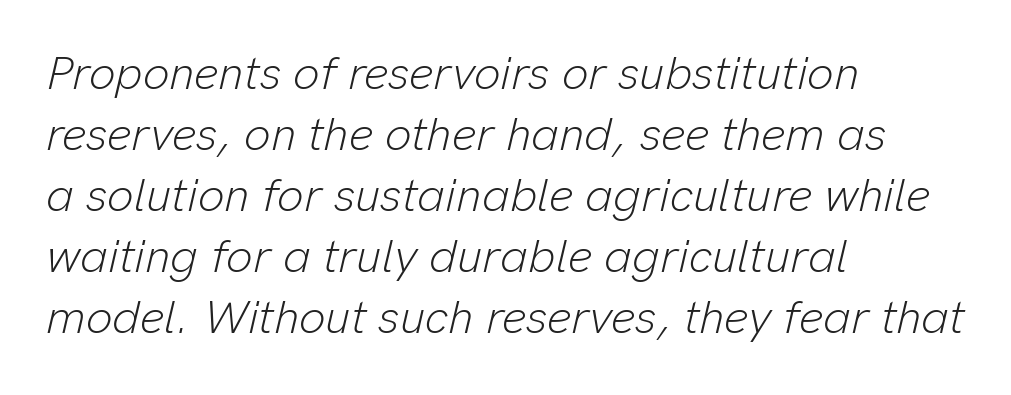
Q: Is the text bold? A: No.
Q: Is the text italic (slanted)? A: Yes, it leans right by about 13 degrees.
Q: Is the text underlined? A: No.
Q: How is the paragraph aligned? A: Left-aligned.
Q: Is the spacing between letters normal or unusually wide? A: Normal.
Q: Is the spacing between lines tight, normal or loose? A: Normal.
Q: Width (condensed, normal, or wide)? A: Normal.
Q: Stroke contrast? A: Low.
Q: x-height? A: Medium.
Q: Monospaced? A: No.
